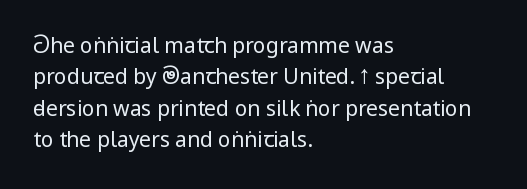
Ordinary non-slanted type is in use. Honestly, the row spacing looks completely unremarkable. These lines keep a tight, regular rhythm from letter to letter. These lines stack with their left ends in a neat column.
